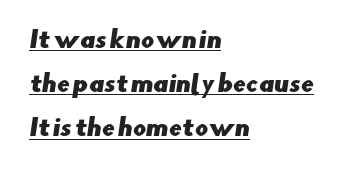
The image shows 23 px text type; set left-aligned, loose line spacing (1.92x), normal letter spacing, underlined.
